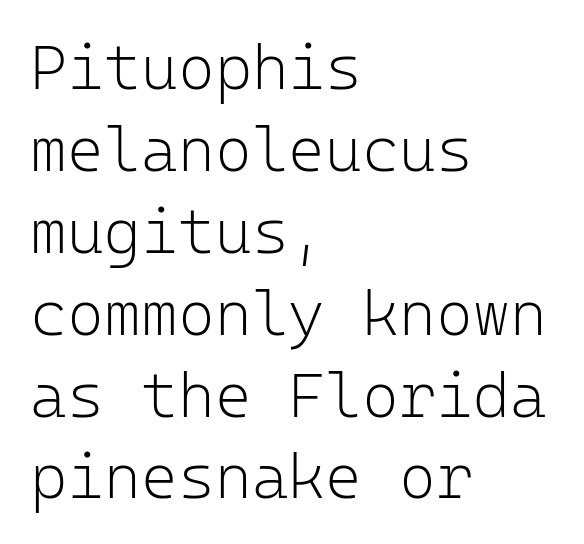
Q: Is the text bold? A: No.
Q: Is the text italic (slanted)? A: No, it is upright.
Q: Is the typeface a serif or a sans-serif typeface? A: Sans-serif.
Q: Is the text underlined? A: No.
Q: How is the paragraph aligned? A: Left-aligned.
Q: Is the spacing between letters normal or unusually wide? A: Normal.
Q: Is the spacing between lines tight, normal or loose? A: Normal.
Q: Width (condensed, normal, or wide)? A: Normal.
Q: Stroke contrast? A: Low.
Q: x-height? A: Medium.
Q: Monospaced? A: Yes.
